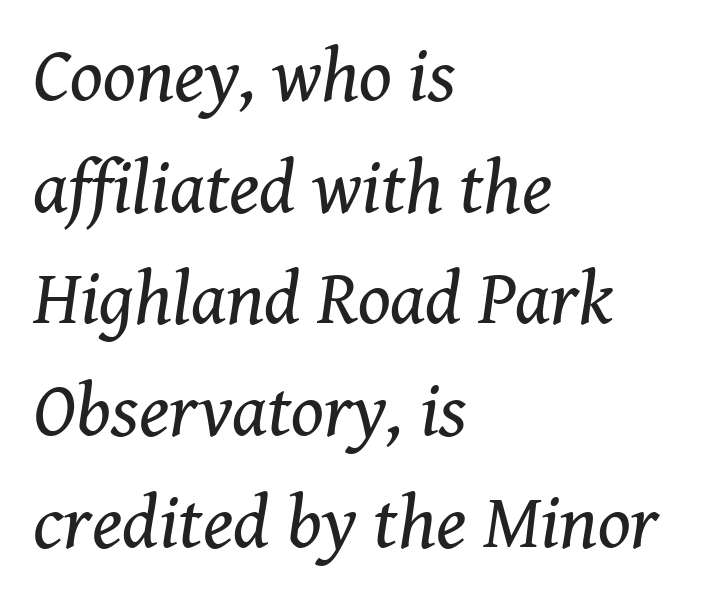
Q: Is the text bold? A: No.
Q: Is the text italic (slanted)? A: Yes, it leans right by about 8 degrees.
Q: Is the typeface a serif or a sans-serif typeface? A: Serif.
Q: Is the text underlined? A: No.
Q: How is the paragraph aligned? A: Left-aligned.
Q: Is the spacing between letters normal or unusually wide? A: Normal.
Q: Is the spacing between lines tight, normal or loose? A: Normal.
Q: Width (condensed, normal, or wide)? A: Normal.
Q: Stroke contrast? A: Medium.
Q: x-height? A: Medium.
Q: Monospaced? A: No.
